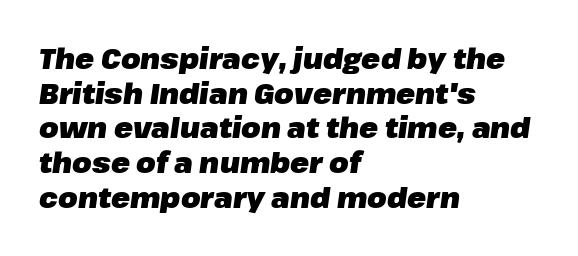
The image shows 28 px heavy type, italic (leaning right); set left-aligned, line spacing 1.24x, normal letter spacing, not underlined; low stroke contrast and a medium x-height.
